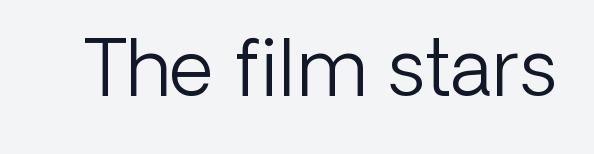
The passage shown has conventional tracking throughout. Each letter keeps its own natural width here, so spacing adapts to shape. Any mark beneath the type? The region is blank. Stroke thickness stays within the range of a standard reading face or lighter. In terms of letterform style, serifs are entirely absent. Nope, not italic — everything's standing straight.
